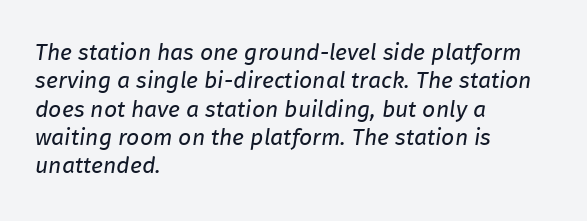
Every character sits at an angle, as italics do. You could call the tracking neutral — neither tight nor loose. Caption: multi-line text, flush left, ragged right. Caption: face not bold, strokes unweighted. Plain, unruled lines of type.
